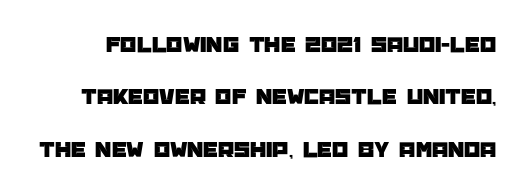
Descenders are the only things crossing below the line. Spacing between characters is what you'd get straight out of the box. Ordinary non-slanted type is in use. Airy leading.
